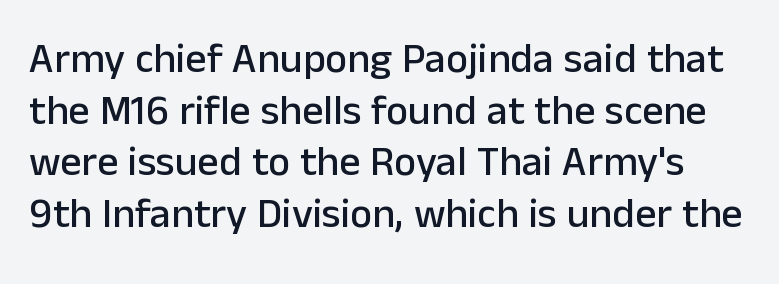
Q: Is the text italic (slanted)? A: No, it is upright.
Q: Is the typeface a serif or a sans-serif typeface? A: Sans-serif.
Q: Is the text underlined? A: No.
Q: Is the spacing between letters normal or unusually wide? A: Normal.
Q: Width (condensed, normal, or wide)? A: Normal.
Q: Stroke contrast? A: Low.
Q: x-height? A: Medium.
Q: Monospaced? A: No.
